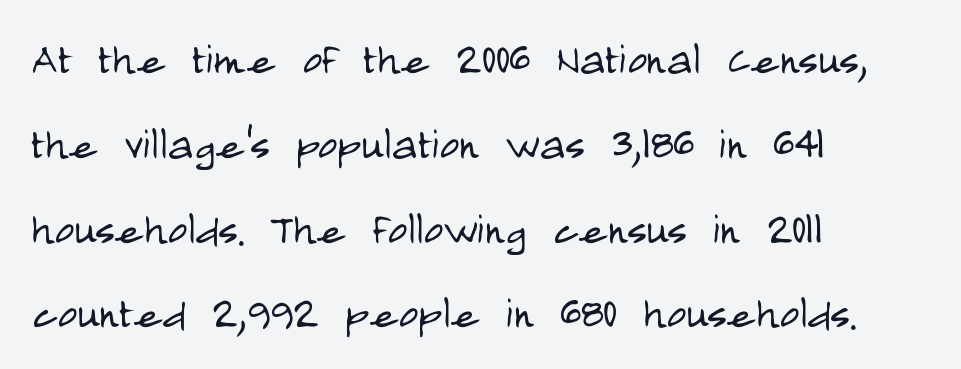
Q: Is the text bold? A: No.
Q: Is the text italic (slanted)? A: No, it is upright.
Q: Is the typeface a serif or a sans-serif typeface? A: Sans-serif.
Q: Is the text underlined? A: No.
Q: How is the paragraph aligned? A: Left-aligned.
Q: Is the spacing between letters normal or unusually wide? A: Normal.
Q: Is the spacing between lines tight, normal or loose? A: Normal.
Q: Width (condensed, normal, or wide)? A: Condensed.
Q: Stroke contrast? A: Low.
Q: x-height? A: Large.
Q: Monospaced? A: No.
